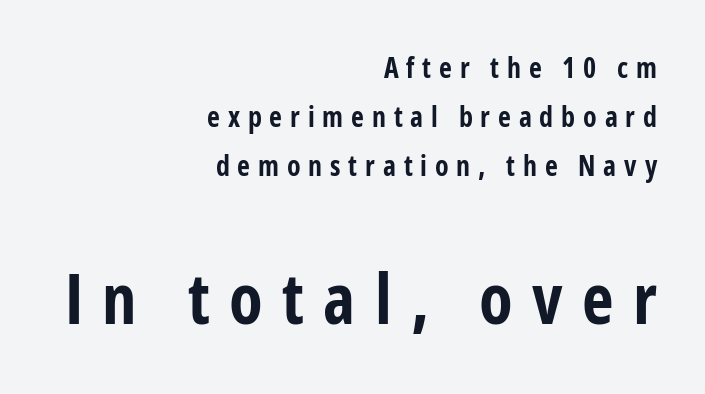
Style check: upright. The face used here appears at its bigger size in the lower chunk. Any mark beneath the type? The region is blank. One-word summary of the alignment: right. Characters follow at a spacing far wider than the type designer built in. Caption: bold face, heavy strokes.
